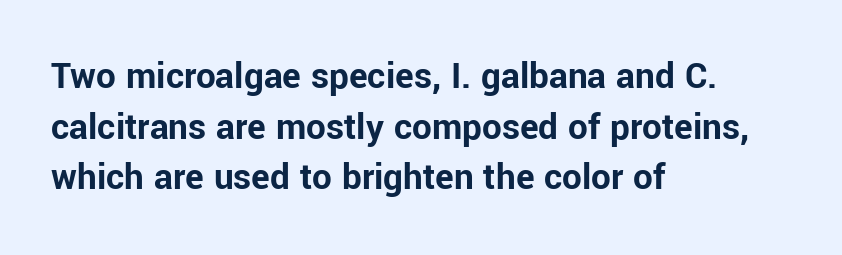
Q: Is the text bold? A: Yes.
Q: Is the text italic (slanted)? A: No, it is upright.
Q: Is the typeface a serif or a sans-serif typeface? A: Sans-serif.
Q: Is the text underlined? A: No.
Q: How is the paragraph aligned? A: Left-aligned.
Q: Is the spacing between letters normal or unusually wide? A: Normal.
Q: Is the spacing between lines tight, normal or loose? A: Normal.
Q: Width (condensed, normal, or wide)? A: Normal.
Q: Stroke contrast? A: Low.
Q: x-height? A: Medium.
Q: Monospaced? A: No.
